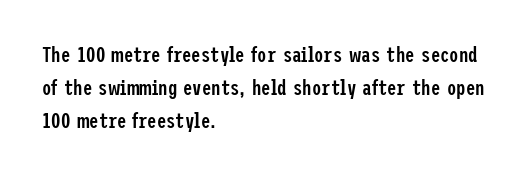
The image shows 21 px text type, upright; set left-aligned, normal line spacing (1.57x), normal letter spacing, not underlined.
